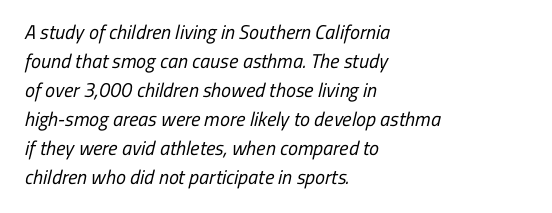
The image shows 20 px text type; set left-aligned, normal line spacing (1.45x), normal letter spacing, not underlined.
